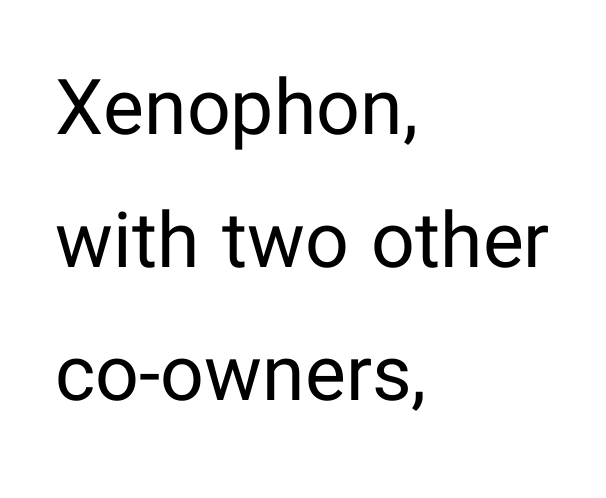
Note the varied advance widths — an 'i' is clearly narrower than an 'm'. Stroke mass is kept to a normal reading level or below. This rendering features lettering with no underline. Typographically, this falls in the sans-serif category. Casual observation: everything's shoved over to the left. Compared with typical body copy, the letter spacing here is the same.
